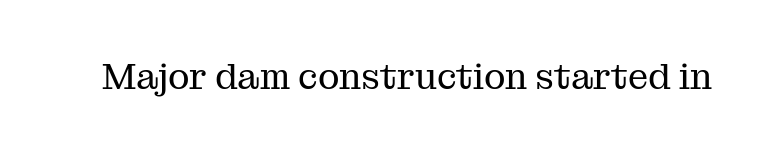
{"serif": "yes", "italic": "no", "bold": "no", "weight": "regular", "width": "normal", "stroke_contrast": "medium", "x_height": "medium", "monospaced": "no", "underline": "no", "letter_spacing": "normal", "letter_spacing_em": 0.0, "glyph_px": 36}
